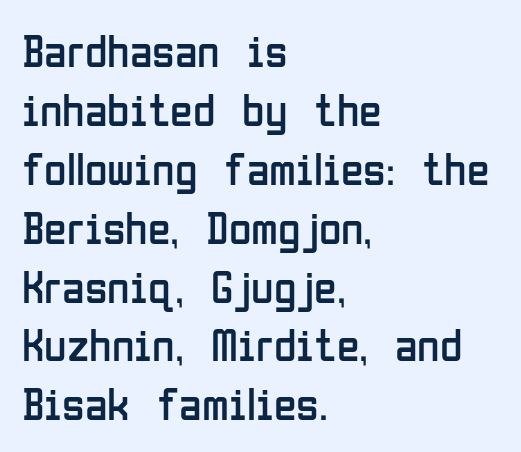
{"serif": "no", "italic": "no", "bold": "no", "weight": "regular", "width": "condensed", "stroke_contrast": "low", "x_height": "medium", "monospaced": "no", "underline": "no", "align": "left", "line_spacing": "normal", "line_spacing_ratio": 1.28, "letter_spacing": "normal", "letter_spacing_em": 0.0, "glyph_px": 46}
